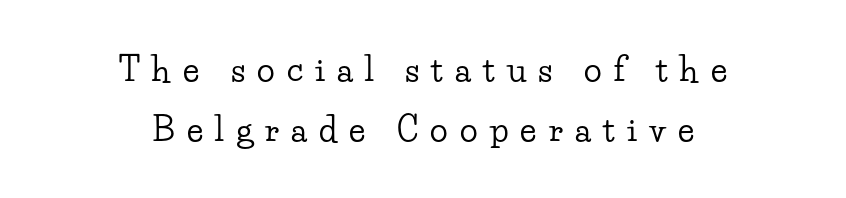
The image shows 33 px wide serif type, upright; set centered, line spacing 1.81x, unusually wide letter spacing (+0.37 em), not underlined; low stroke contrast and a small x-height.
